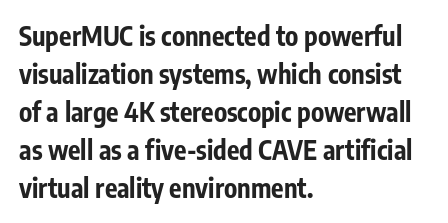
{"italic": "no", "bold": "yes", "underline": "no", "align": "left", "line_spacing": "normal", "line_spacing_ratio": 1.46, "letter_spacing": "normal", "letter_spacing_em": 0.0, "glyph_px": 26}
